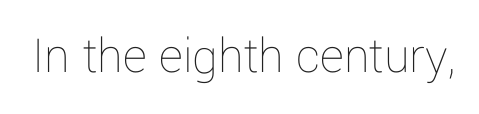
Q: Is the text bold? A: No.
Q: Is the text italic (slanted)? A: No, it is upright.
Q: Is the text underlined? A: No.
Q: Is the spacing between letters normal or unusually wide? A: Normal.
Q: Width (condensed, normal, or wide)? A: Normal.
Q: Stroke contrast? A: Low.
Q: x-height? A: Medium.
Q: Monospaced? A: No.
